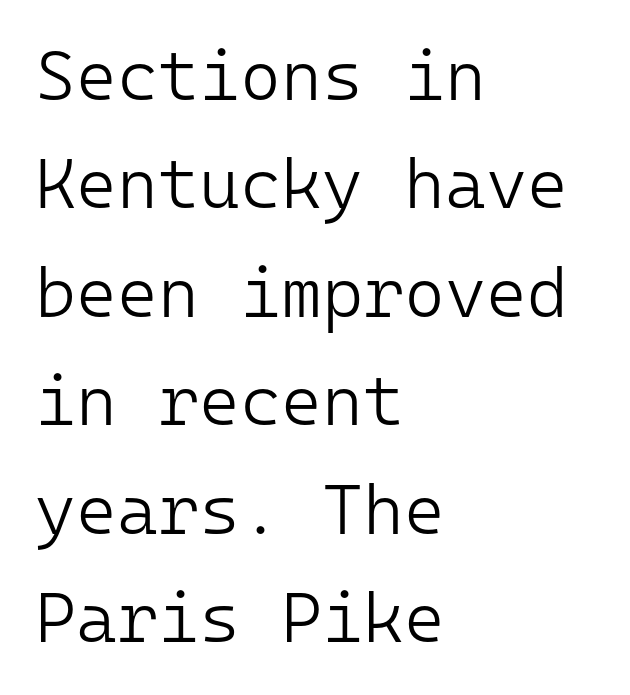
The image shows 70 px light sans-serif type, upright, monospaced; set left-aligned, normal line spacing (1.55x), normal letter spacing, not underlined; low stroke contrast and a medium x-height.
